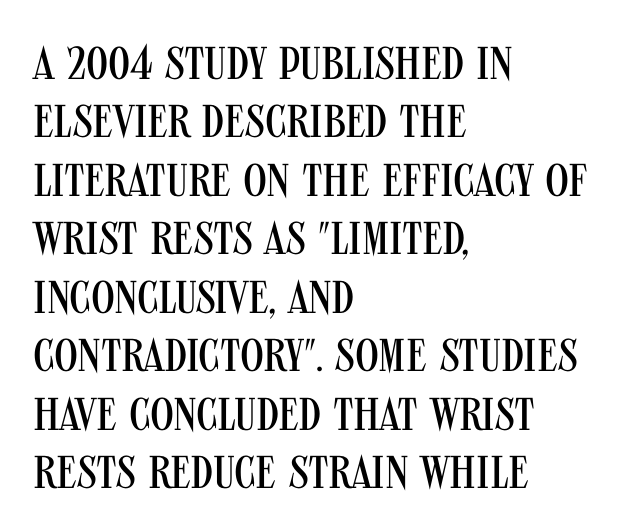
Is this a fixed-width face? No — the glyphs have proportional, varying widths. The specimen reads as upright at a glance. The letters look calm and open, with moderate or lighter stems. Caption: standard tracking, unaltered. If you drew a ruler down the left edge, every line would touch it. The string is rendered with underlining switched off.
